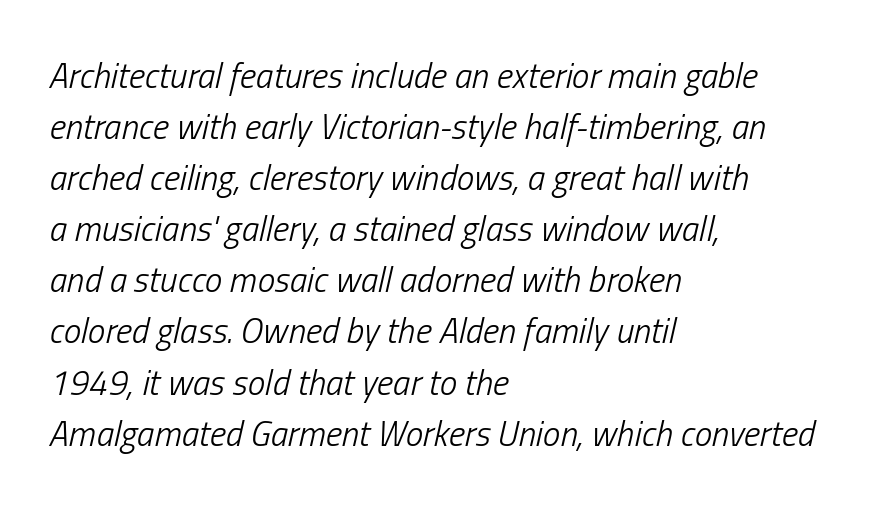
Q: Is the text bold? A: No.
Q: Is the text italic (slanted)? A: Yes, it leans right by about 13 degrees.
Q: Is the text underlined? A: No.
Q: How is the paragraph aligned? A: Left-aligned.
Q: Is the spacing between letters normal or unusually wide? A: Normal.
Q: Is the spacing between lines tight, normal or loose? A: Normal.
Q: Width (condensed, normal, or wide)? A: Condensed.
Q: Stroke contrast? A: Low.
Q: x-height? A: Medium.
Q: Monospaced? A: No.
